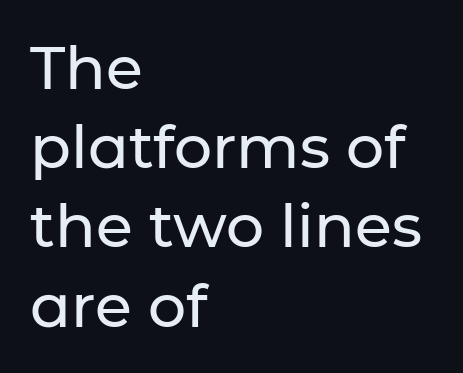
Ordinary non-slanted type is in use. A classic flush-left, rag-right setting is used for this passage. In terms of letterspacing, this is plain default setting. Letters rest on an invisible, unmarked baseline. The letters carry no serifs — their stems end cleanly without finishing strokes.
